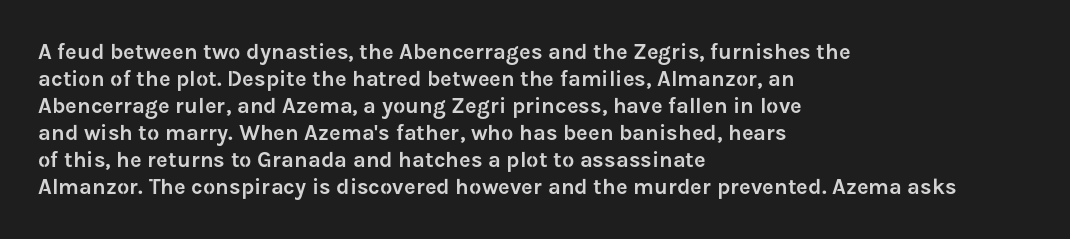
The image shows 22 px text type, upright; set left-aligned, line spacing 1.23x, normal letter spacing, not underlined.
